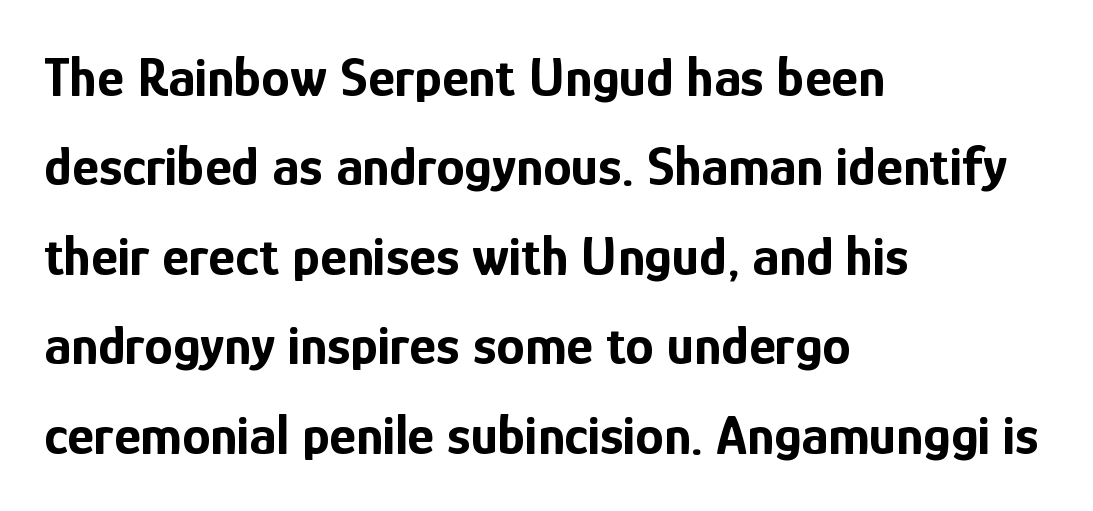
The image shows 57 px bold, condensed sans-serif type, upright; set left-aligned, normal line spacing (1.57x), normal letter spacing, not underlined; low stroke contrast and a medium x-height.
